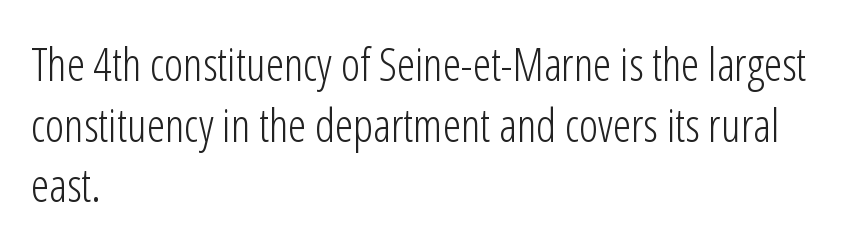
Q: Is the text bold? A: No.
Q: Is the text italic (slanted)? A: No, it is upright.
Q: Is the typeface a serif or a sans-serif typeface? A: Sans-serif.
Q: Is the text underlined? A: No.
Q: How is the paragraph aligned? A: Left-aligned.
Q: Is the spacing between letters normal or unusually wide? A: Normal.
Q: Is the spacing between lines tight, normal or loose? A: Normal.
Q: Width (condensed, normal, or wide)? A: Condensed.
Q: Stroke contrast? A: Low.
Q: x-height? A: Medium.
Q: Monospaced? A: No.
